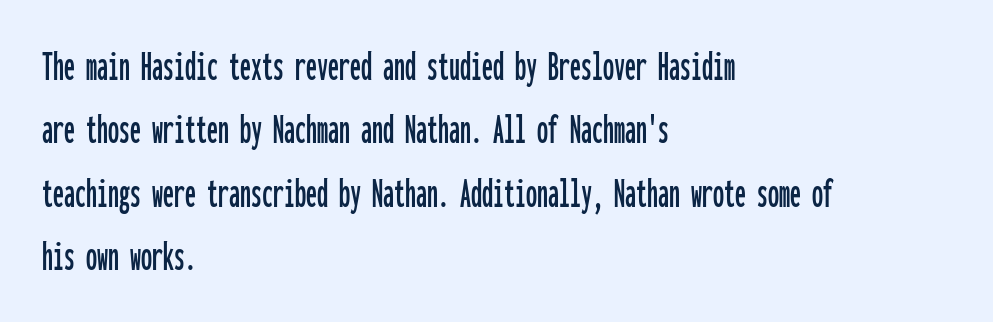
Note the uniform advance width — an 'i' takes as much space as an 'm'. The letters sit at their default tracking, neither squeezed nor spread. The glyphs in this specimen are sans serif. The axis of the letterforms is exactly vertical.
